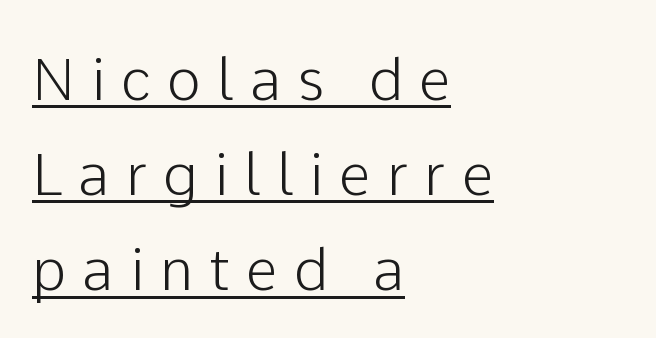
Glance below the letters and you will spot a drawn line. Each line starts at the same left margin while the right side varies. Unlike italic type, these characters show no tilt at all. The passage shown has open, widely tracked lettering throughout. Character widths vary here, with narrow letters taking less room than wide ones. Unlike a traditional serif, this face leaves its strokes unadorned.
